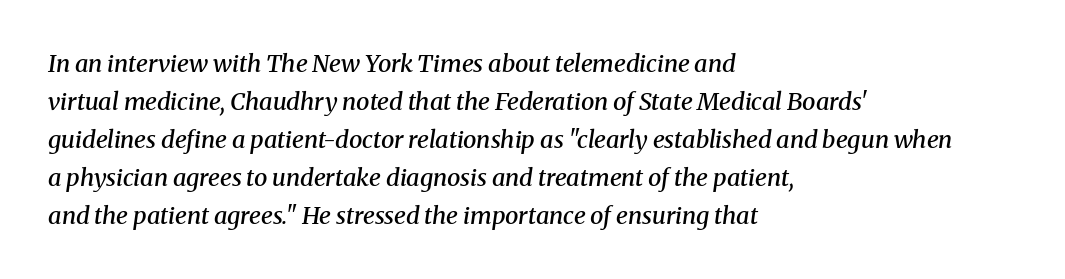
The image shows 24 px text type, italic (leaning right); set left-aligned, normal line spacing (1.58x), normal letter spacing, not underlined.
